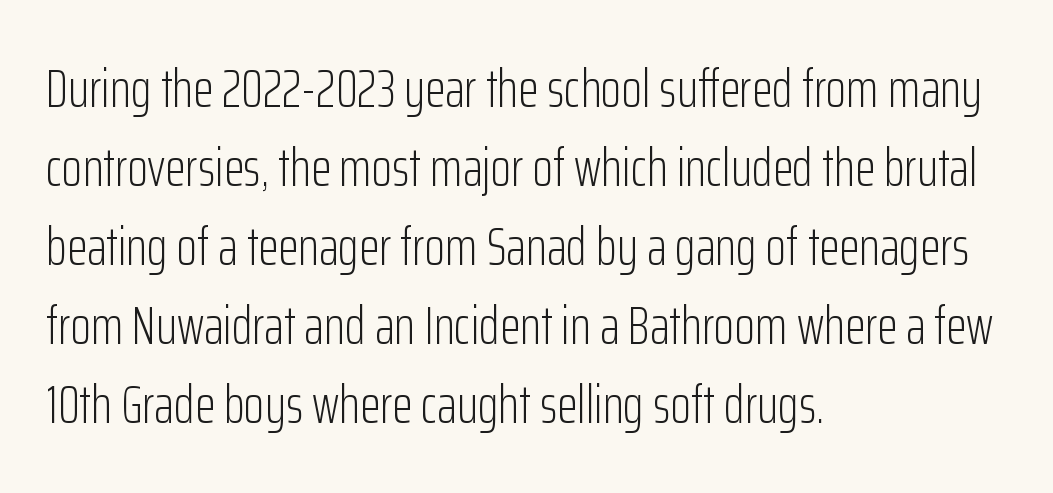
Q: Is the text bold? A: No.
Q: Is the text italic (slanted)? A: No, it is upright.
Q: Is the typeface a serif or a sans-serif typeface? A: Sans-serif.
Q: Is the text underlined? A: No.
Q: How is the paragraph aligned? A: Left-aligned.
Q: Is the spacing between letters normal or unusually wide? A: Normal.
Q: Is the spacing between lines tight, normal or loose? A: Normal.
Q: Width (condensed, normal, or wide)? A: Condensed.
Q: Stroke contrast? A: Low.
Q: x-height? A: Medium.
Q: Monospaced? A: No.
